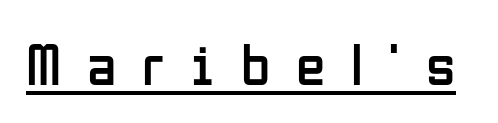
Here the designer chose a conventional face with non-uniform glyph widths. These lines are composed in type without serifs. Tall strokes in this sample are plumb rather than angled. Stems and bowls with no extra thickness — not bold.
